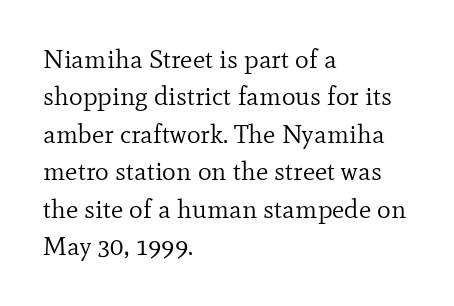
{"italic": "no", "bold": "no", "underline": "no", "align": "left", "line_spacing": "normal", "line_spacing_ratio": 1.44, "letter_spacing": "normal", "letter_spacing_em": 0.0, "glyph_px": 26}
